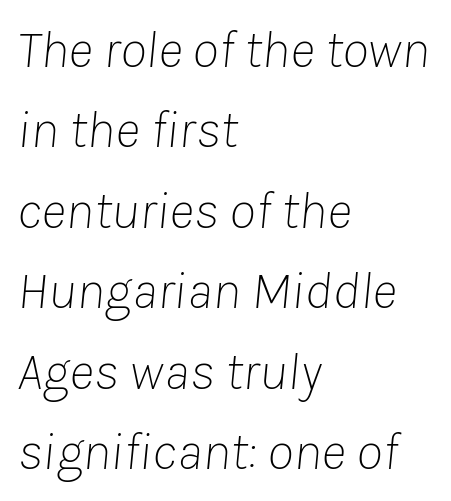
The image shows 54 px thin type, italic (leaning right); set left-aligned, normal line spacing (1.49x), normal letter spacing, not underlined; low stroke contrast and a medium x-height.
